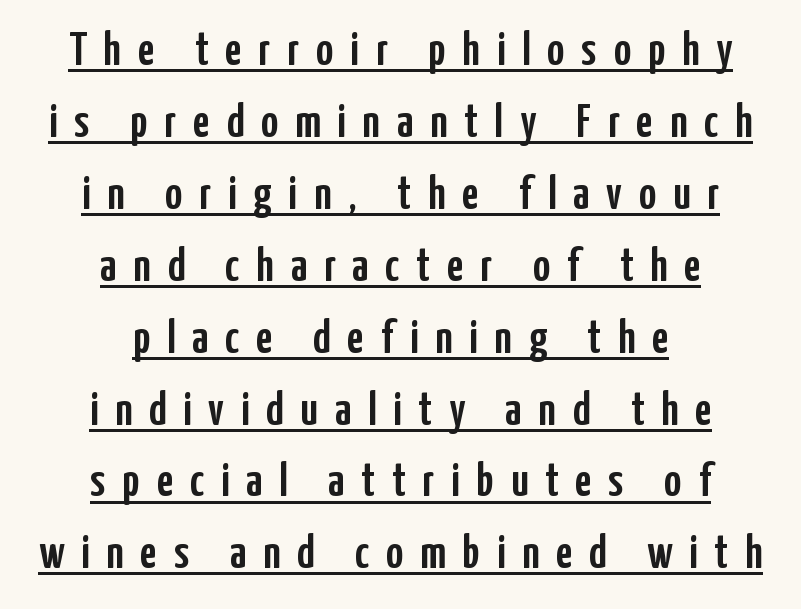
{"serif": "no", "italic": "no", "width": "condensed", "stroke_contrast": "low", "x_height": "medium", "monospaced": "no", "underline": "yes", "align": "center", "line_spacing": "normal", "line_spacing_ratio": 1.53, "letter_spacing": "wide", "letter_spacing_em": 0.36, "glyph_px": 47}
